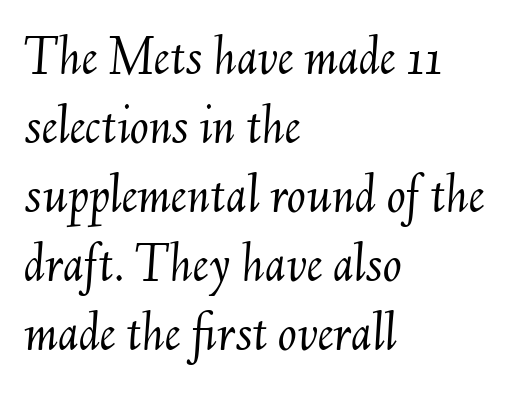
These lines are set flush left with a ragged right edge. No extra ink here — the face is not bold. The rendering keeps characters at their native spacing. Bare-footed words on every line.
